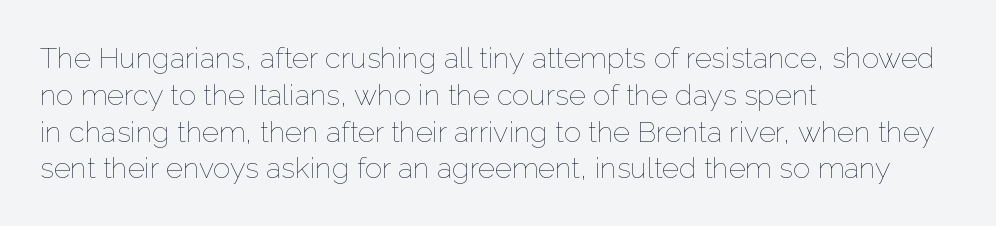
No chunkiness to these letters — they're not bold. Clear beneath every line of the passage. Successive baselines arrive at the customary interval. The face used here is rendered with its standard letterfit. Each line starts at the same left margin while the right side varies.
